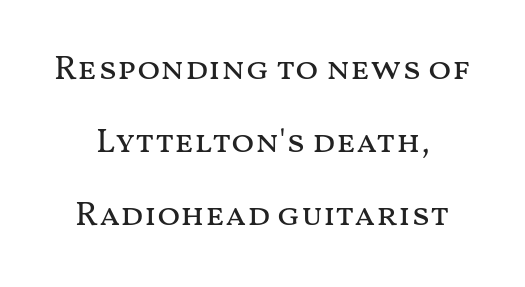
Q: Is the text bold? A: No.
Q: Is the text italic (slanted)? A: No, it is upright.
Q: Is the text underlined? A: No.
Q: Is the spacing between letters normal or unusually wide? A: Normal.
Q: Is the spacing between lines tight, normal or loose? A: Loose.
Q: Width (condensed, normal, or wide)? A: Wide.
Q: Stroke contrast? A: Medium.
Q: x-height? A: Medium.
Q: Monospaced? A: No.
